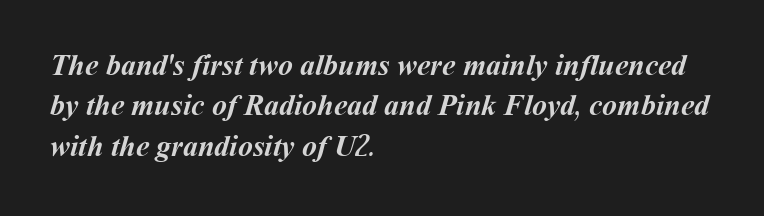
The image shows 30 px semibold type; set left-aligned, normal line spacing (1.35x), normal letter spacing, not underlined; medium stroke contrast and a medium x-height.
